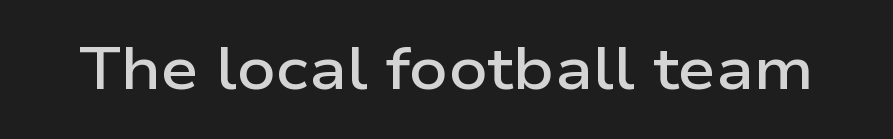
Q: Is the text bold? A: Semi-bold.
Q: Is the text italic (slanted)? A: No, it is upright.
Q: Is the typeface a serif or a sans-serif typeface? A: Sans-serif.
Q: Is the text underlined? A: No.
Q: Is the spacing between letters normal or unusually wide? A: Normal.
Q: Width (condensed, normal, or wide)? A: Wide.
Q: Stroke contrast? A: Low.
Q: x-height? A: Medium.
Q: Monospaced? A: No.
